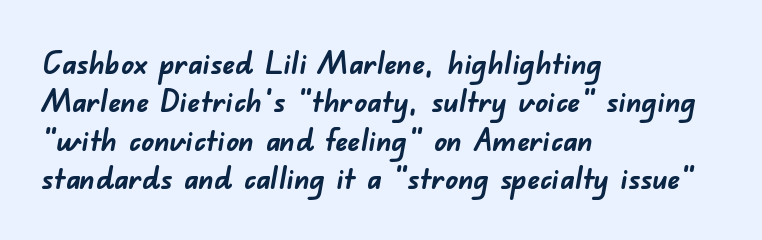
Q: Is the text bold? A: Yes.
Q: Is the typeface a serif or a sans-serif typeface? A: Sans-serif.
Q: Is the text underlined? A: No.
Q: How is the paragraph aligned? A: Left-aligned.
Q: Is the spacing between letters normal or unusually wide? A: Normal.
Q: Width (condensed, normal, or wide)? A: Normal.
Q: Stroke contrast? A: Low.
Q: x-height? A: Small.
Q: Monospaced? A: No.
